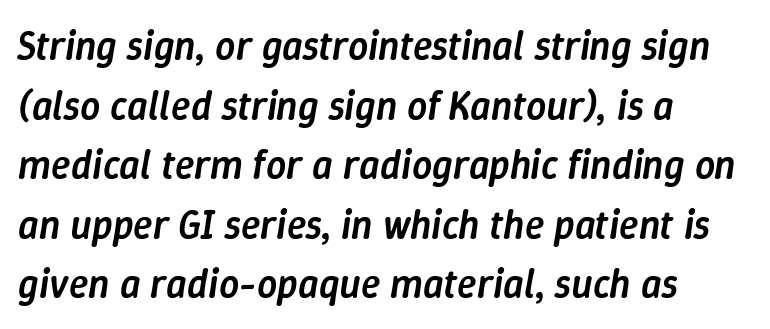
A fair bit of extra ink — the face is semibold, not bold. The rendering uses natural spacing where letterforms have individual widths. This is oblique type, the kind used for emphasis or titles. Lines of text with bare space underneath. Teacher's note: observe the even left margin — that is flush-left alignment. A typesetter would call this leading conventional body-copy spacing.
